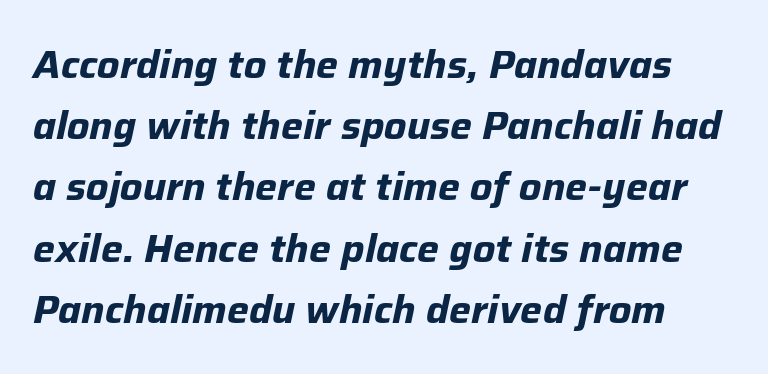
The image shows 39 px bold type, italic (leaning right); set normal line spacing (1.57x), normal letter spacing, not underlined; low stroke contrast and a medium x-height.
